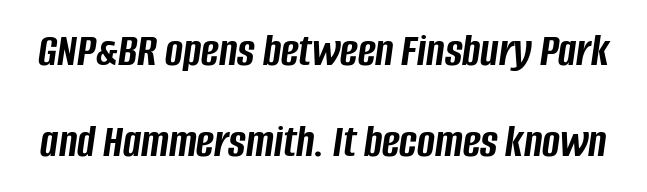
Q: Is the text bold? A: Yes.
Q: Is the text italic (slanted)? A: Yes, it leans right by about 8 degrees.
Q: Is the text underlined? A: No.
Q: Is the spacing between letters normal or unusually wide? A: Normal.
Q: Width (condensed, normal, or wide)? A: Condensed.
Q: Stroke contrast? A: Low.
Q: x-height? A: Large.
Q: Monospaced? A: No.
